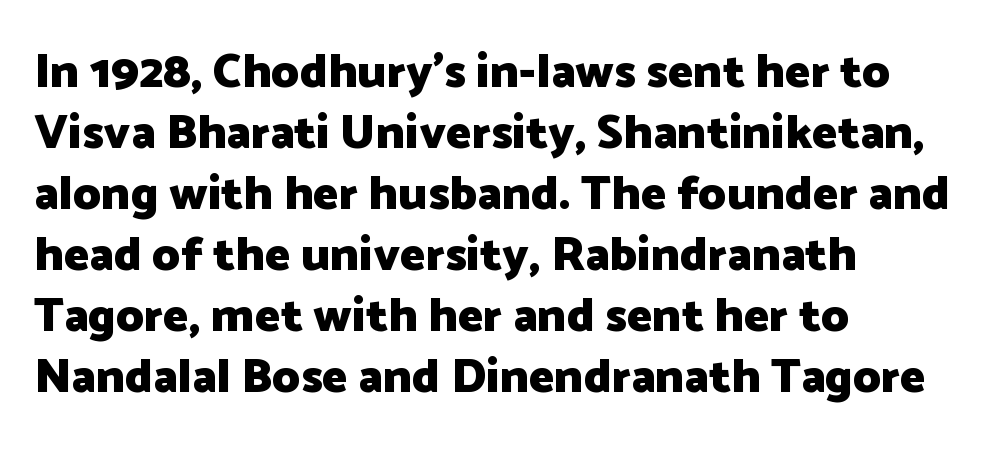
The image shows 48 px heavy sans-serif type, upright; set left-aligned, normal line spacing (1.27x), normal letter spacing, not underlined; low stroke contrast and a medium x-height.
